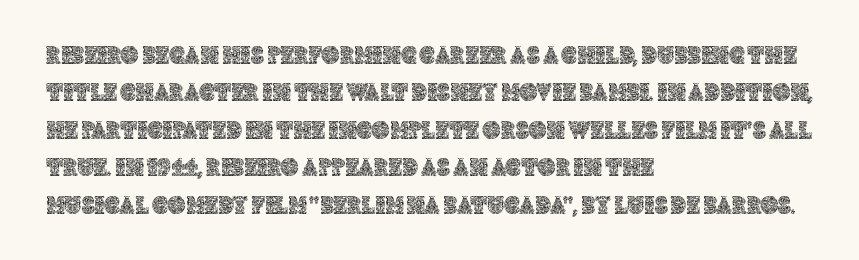
{"italic": "no", "underline": "no", "align": "left", "line_spacing": "normal", "line_spacing_ratio": 1.5, "letter_spacing": "normal", "letter_spacing_em": 0.0, "glyph_px": 25}
